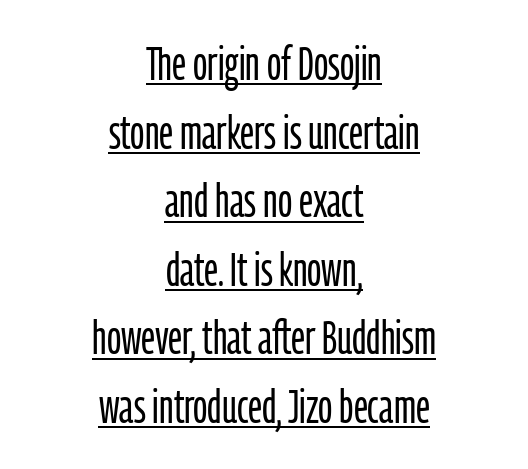
Honestly, the letter spacing is just normal — you wouldn't notice it. A student would call this center alignment; a typographer would say set centered. Weight: not bold — regular or lighter. Observe the absence of serifs on each vertical stroke in this sample.
